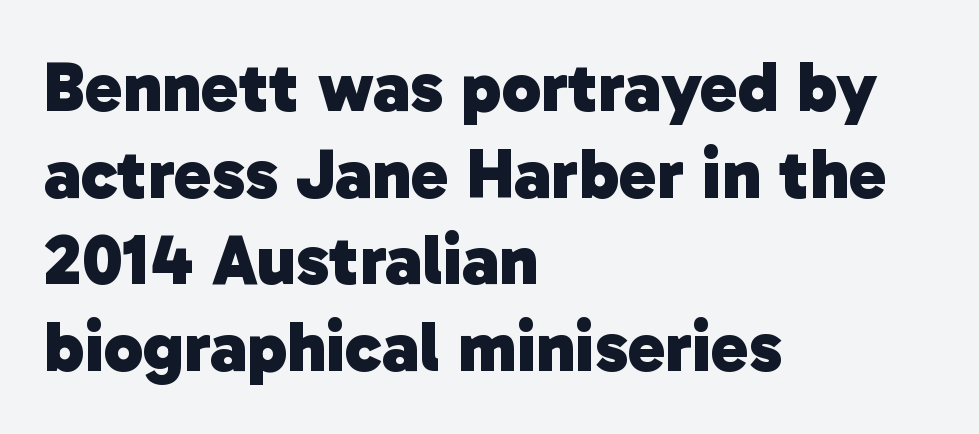
Q: Is the text bold? A: Yes.
Q: Is the typeface a serif or a sans-serif typeface? A: Sans-serif.
Q: Is the text underlined? A: No.
Q: How is the paragraph aligned? A: Left-aligned.
Q: Is the spacing between letters normal or unusually wide? A: Normal.
Q: Width (condensed, normal, or wide)? A: Normal.
Q: Stroke contrast? A: Low.
Q: x-height? A: Medium.
Q: Monospaced? A: No.
